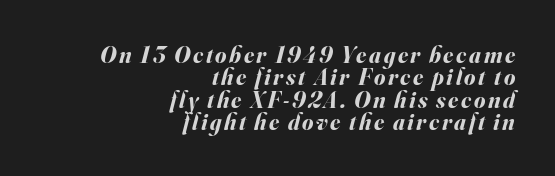
Q: Is the text bold? A: Yes.
Q: Is the text italic (slanted)? A: Yes, it leans right by about 16 degrees.
Q: Is the text underlined? A: No.
Q: How is the paragraph aligned? A: Right-aligned.
Q: Is the spacing between lines tight, normal or loose? A: Tight.
